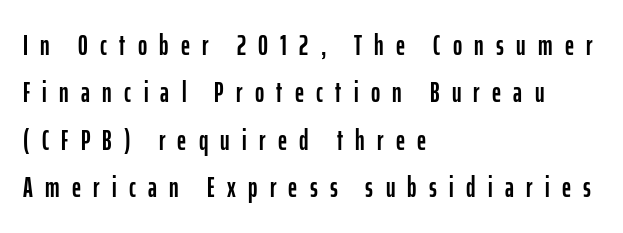
Q: Is the text italic (slanted)? A: No, it is upright.
Q: Is the typeface a serif or a sans-serif typeface? A: Sans-serif.
Q: Is the text underlined? A: No.
Q: How is the paragraph aligned? A: Left-aligned.
Q: Is the spacing between letters normal or unusually wide? A: Unusually wide.
Q: Is the spacing between lines tight, normal or loose? A: Normal.
Q: Width (condensed, normal, or wide)? A: Condensed.
Q: Stroke contrast? A: Low.
Q: x-height? A: Medium.
Q: Monospaced? A: No.
